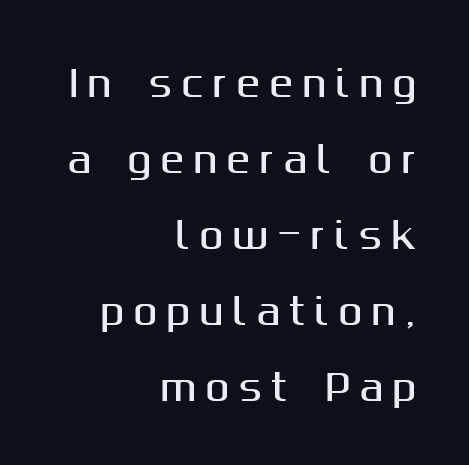
The image shows 36 px sans-serif type, upright; set right-aligned, loose line spacing (2.11x), unusually wide letter spacing (+0.25 em), not underlined; medium stroke contrast and a medium x-height.
